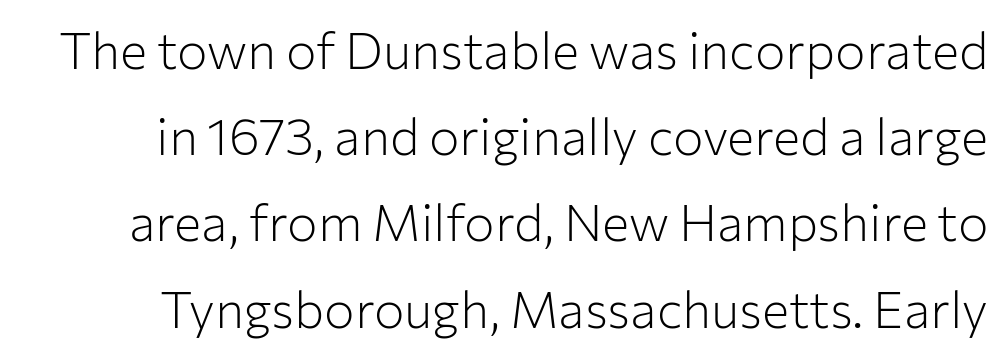
The letters advance in unequal steps, a hallmark of proportional type. The string is rendered with underlining switched off. Notice how descenders clear the ascenders below comfortably — that's standard leading. Nothing heavy about these letters — not bold at all.
